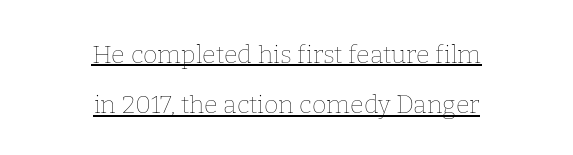
Q: Is the text bold? A: No.
Q: Is the text italic (slanted)? A: No, it is upright.
Q: Is the text underlined? A: Yes.
Q: How is the paragraph aligned? A: Centered.
Q: Is the spacing between letters normal or unusually wide? A: Normal.
Q: Is the spacing between lines tight, normal or loose? A: Loose.
